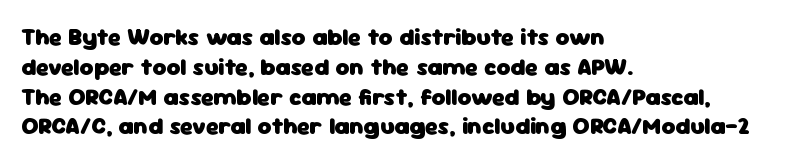
Q: Is the text bold? A: Yes.
Q: Is the text italic (slanted)? A: No, it is upright.
Q: Is the text underlined? A: No.
Q: How is the paragraph aligned? A: Left-aligned.
Q: Is the spacing between letters normal or unusually wide? A: Normal.
